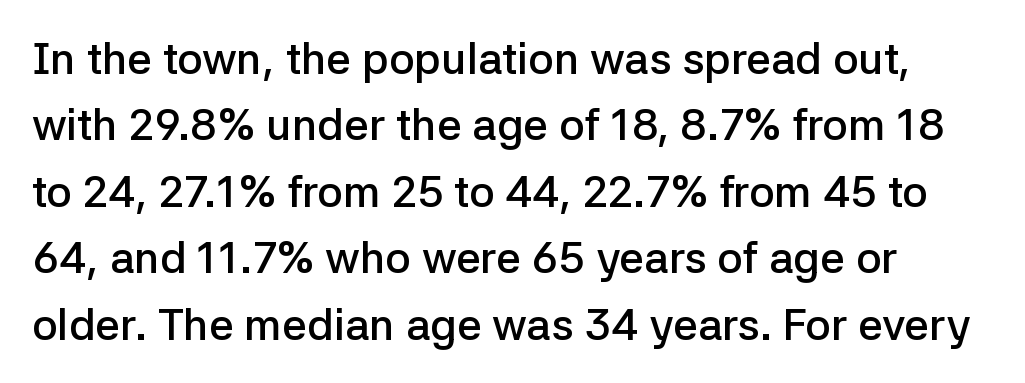
Q: Is the text bold? A: Semi-bold.
Q: Is the text italic (slanted)? A: No, it is upright.
Q: Is the typeface a serif or a sans-serif typeface? A: Sans-serif.
Q: Is the text underlined? A: No.
Q: Is the spacing between letters normal or unusually wide? A: Normal.
Q: Is the spacing between lines tight, normal or loose? A: Normal.
Q: Width (condensed, normal, or wide)? A: Normal.
Q: Stroke contrast? A: Low.
Q: x-height? A: Medium.
Q: Monospaced? A: No.
